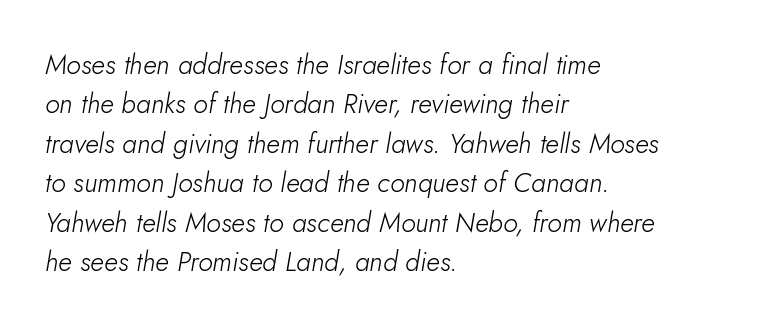
The image shows 27 px text type, italic (leaning right); set left-aligned, normal line spacing (1.46x), normal letter spacing, not underlined.
